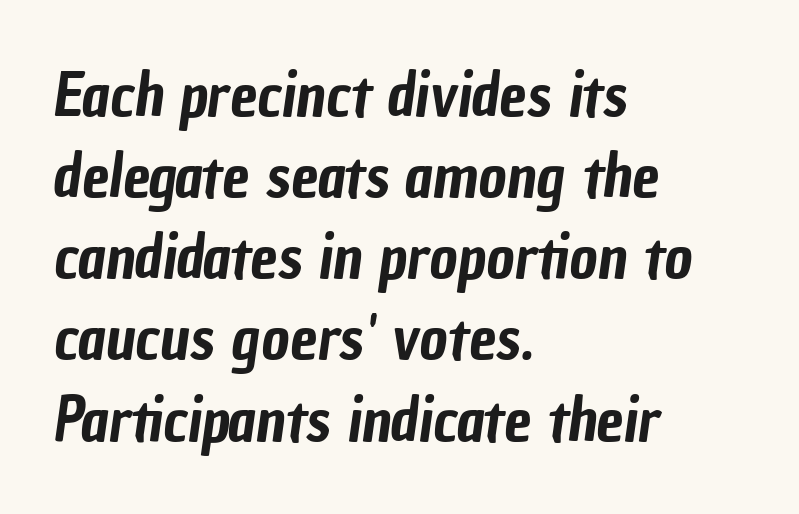
Is the letter spacing exaggerated? No — it looks like the ordinary default. The face used here is proportionally spaced, like ordinary book or web type. The paragraph has a hard left edge and a soft right edge. Clear beneath every line of the passage.
